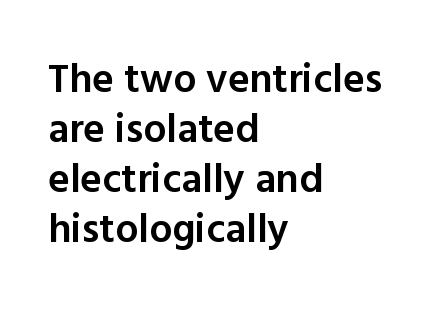
{"serif": "no", "italic": "no", "bold": "semi", "weight": "semibold", "width": "normal", "x_height": "medium", "monospaced": "no", "underline": "no", "align": "left", "line_spacing_ratio": 1.22, "letter_spacing": "normal", "letter_spacing_em": 0.0, "glyph_px": 41}
